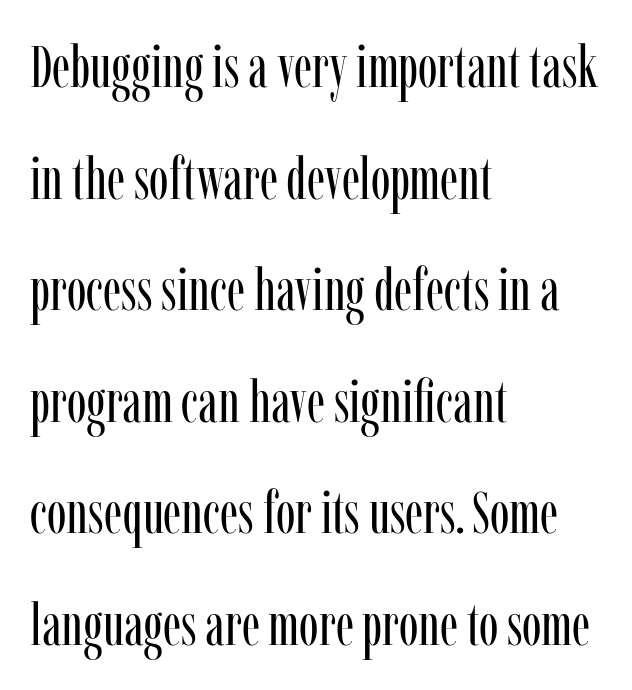
The image shows 59 px regular-weight, condensed serif type, upright; set left-aligned, line spacing 1.89x, normal letter spacing, not underlined; low stroke contrast and a medium x-height.
